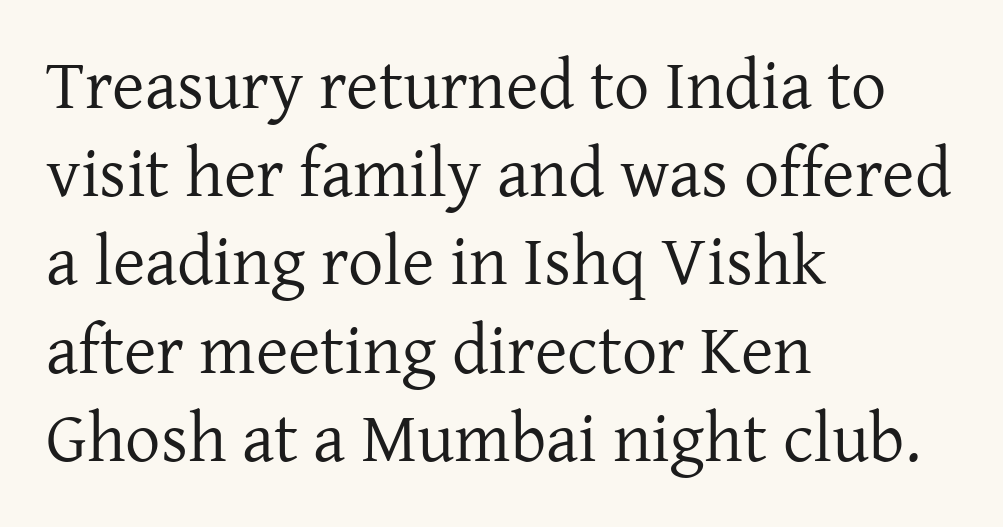
The image shows 70 px regular-weight serif type, upright; set left-aligned, normal line spacing (1.26x), normal letter spacing, not underlined; low stroke contrast and a medium x-height.
